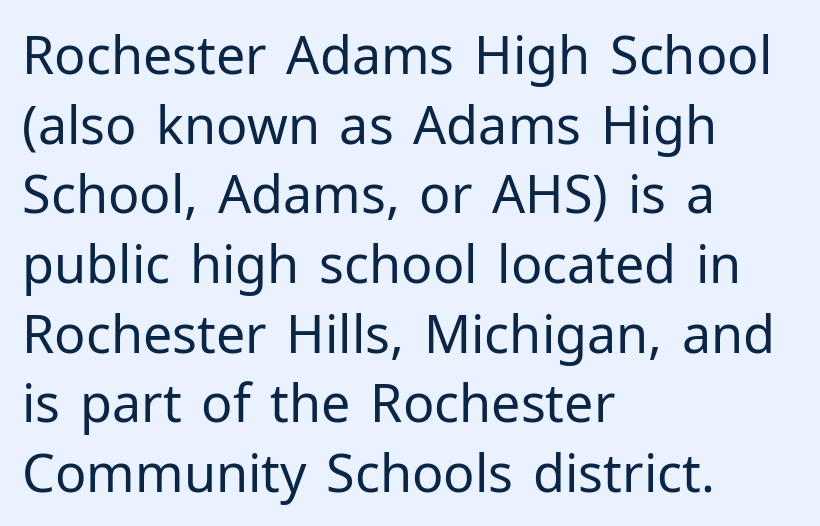
Q: Is the text bold? A: No.
Q: Is the text italic (slanted)? A: No, it is upright.
Q: Is the typeface a serif or a sans-serif typeface? A: Sans-serif.
Q: Is the text underlined? A: No.
Q: How is the paragraph aligned? A: Left-aligned.
Q: Is the spacing between letters normal or unusually wide? A: Normal.
Q: Is the spacing between lines tight, normal or loose? A: Normal.
Q: Width (condensed, normal, or wide)? A: Normal.
Q: Stroke contrast? A: Low.
Q: x-height? A: Medium.
Q: Monospaced? A: No.
